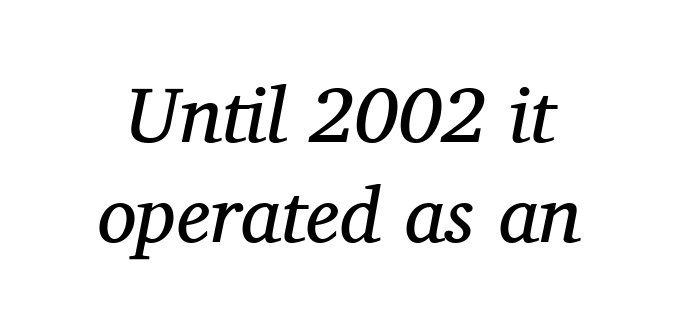
The rendering shows small feet on the letterforms — a serif design. Horizontal alignment here is central, giving a formal, balanced look. Between one letter and the next there's only the usual sliver of space. The text carries the slant typical of an italic or oblique font.
